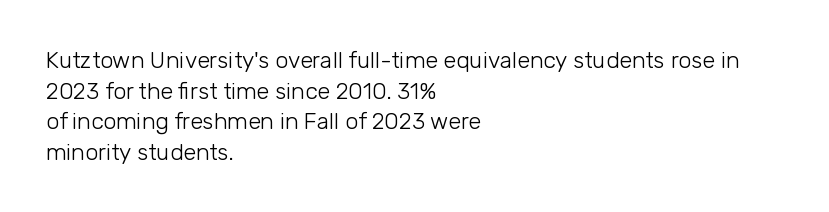
The image shows 23 px text type, upright; set left-aligned, normal line spacing (1.33x), normal letter spacing, not underlined.
